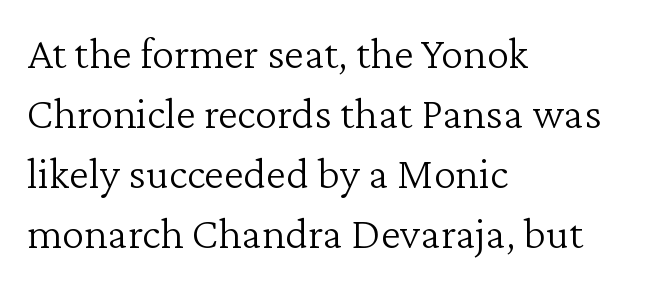
Note the varied advance widths — an 'i' is clearly narrower than an 'm'. Baseline-to-baseline distance is the conventional proportion of letter height. To sum up the face: it has serifs. The letterforms sit at book weight or below.
